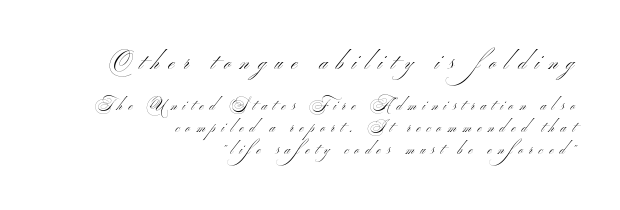
Compared with a typical body face, this is equally light or lighter still. Any mark beneath the type? The region is blank. Line spacing here is normal. The setting favours the right margin, as signatures and pull-quotes sometimes do.
